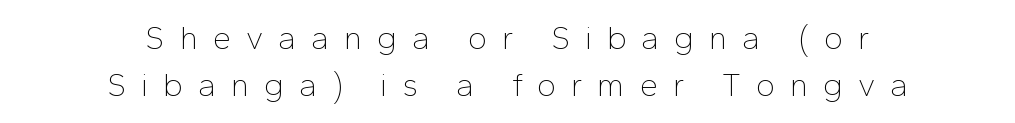
{"serif": "no", "italic": "no", "bold": "no", "weight": "thin", "width": "normal", "stroke_contrast": "low", "x_height": "medium", "monospaced": "no", "underline": "no", "align": "center", "line_spacing": "normal", "line_spacing_ratio": 1.43, "letter_spacing": "wide", "letter_spacing_em": 0.44, "glyph_px": 33}
